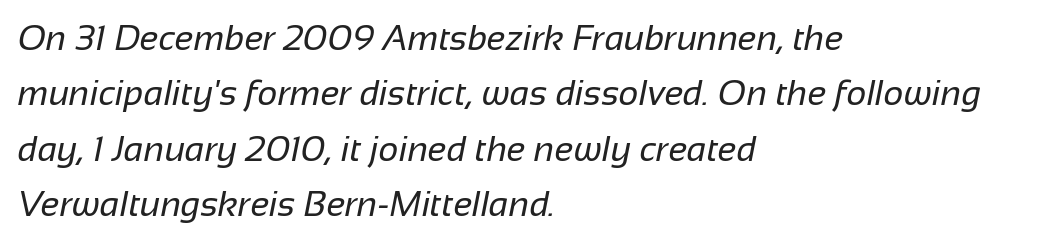
The image shows 35 px regular-weight sans-serif type; set left-aligned, normal line spacing (1.58x), normal letter spacing, not underlined; low stroke contrast and a medium x-height.
